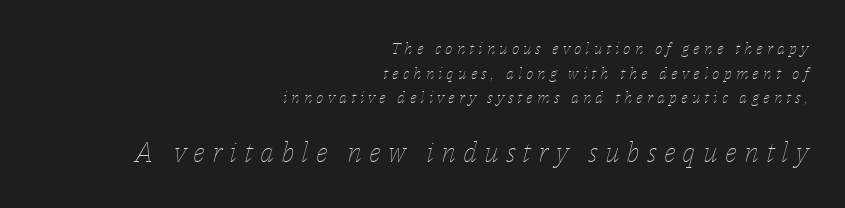
The letters in the lower block stand taller than those in the block above. Descenders are the only things crossing below the line. These lines have a slow, spaced-out rhythm from letter to letter. These lines are rendered in a variable-pitch font.
